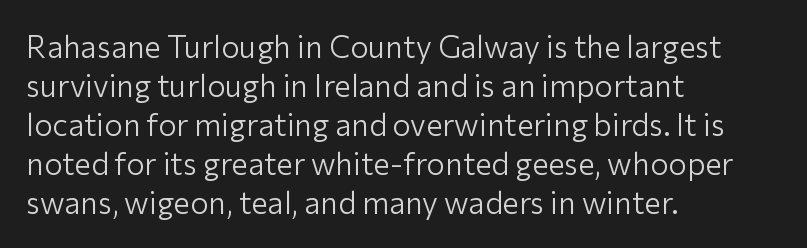
The image shows 31 px light sans-serif type, upright; set left-aligned, normal line spacing (1.26x), normal letter spacing, not underlined; low stroke contrast and a medium x-height.
